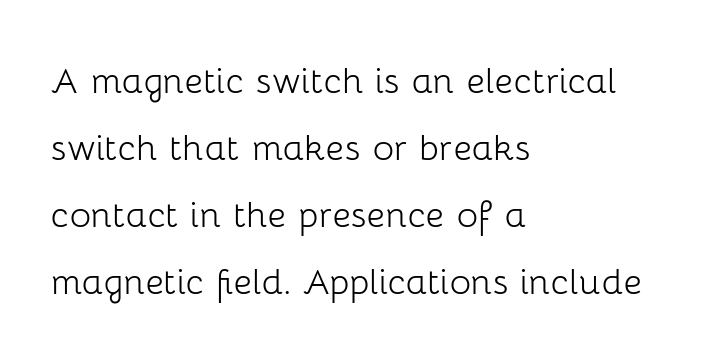
{"serif": "no", "italic": "no", "bold": "no", "weight": "light", "width": "normal", "stroke_contrast": "low", "x_height": "medium", "monospaced": "no", "underline": "no", "align": "left", "line_spacing": "normal", "line_spacing_ratio": 1.49, "letter_spacing": "normal", "letter_spacing_em": 0.0, "glyph_px": 45}
